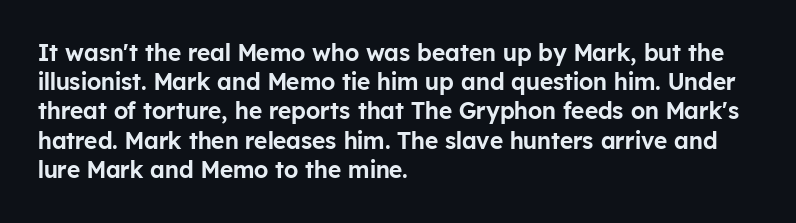
The image shows 23 px text type, upright; set left-aligned, normal line spacing (1.27x), normal letter spacing, not underlined.
